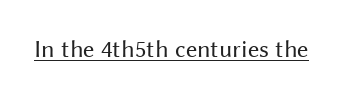
{"italic": "no", "bold": "no", "underline": "yes", "letter_spacing": "normal", "letter_spacing_em": 0.0, "glyph_px": 25}
